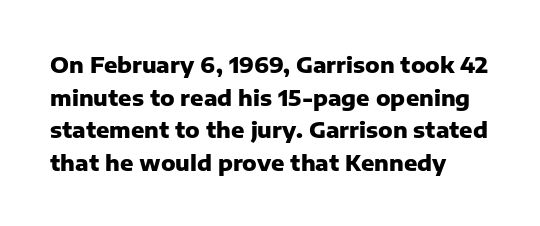
{"italic": "no", "bold": "yes", "underline": "no", "line_spacing": "normal", "line_spacing_ratio": 1.48, "letter_spacing": "normal", "letter_spacing_em": 0.0, "glyph_px": 22}
